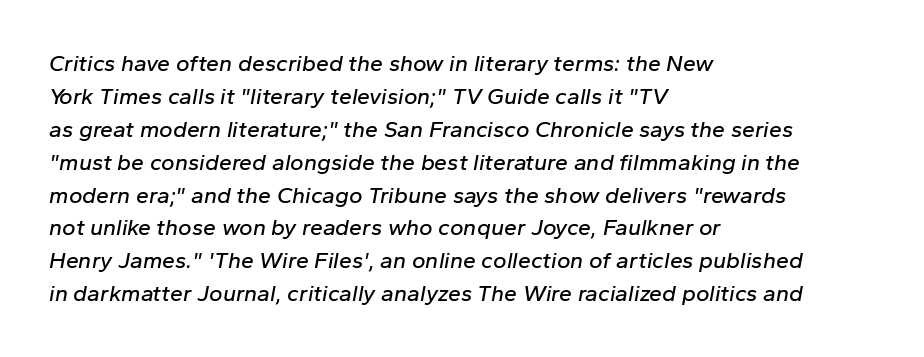
{"italic": "yes", "lean": "right", "slant_degrees": 10, "underline": "no", "align": "left", "line_spacing": "normal", "line_spacing_ratio": 1.43, "letter_spacing": "normal", "letter_spacing_em": 0.0, "glyph_px": 23}
